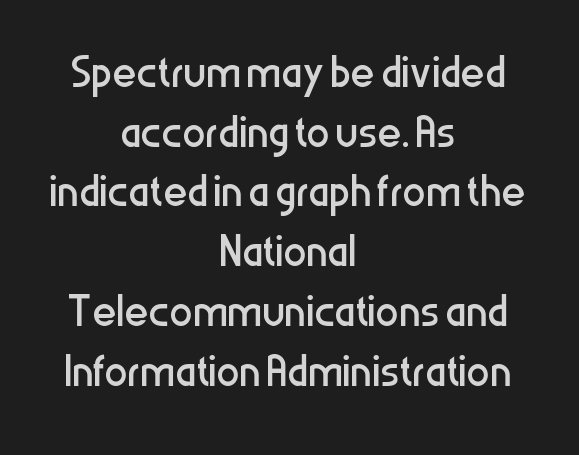
{"serif": "no", "italic": "no", "bold": "no", "weight": "regular", "width": "condensed", "stroke_contrast": "low", "x_height": "medium", "monospaced": "no", "underline": "no", "align": "center", "line_spacing": "tight", "line_spacing_ratio": 1.03, "letter_spacing": "normal", "letter_spacing_em": 0.0, "glyph_px": 58}
